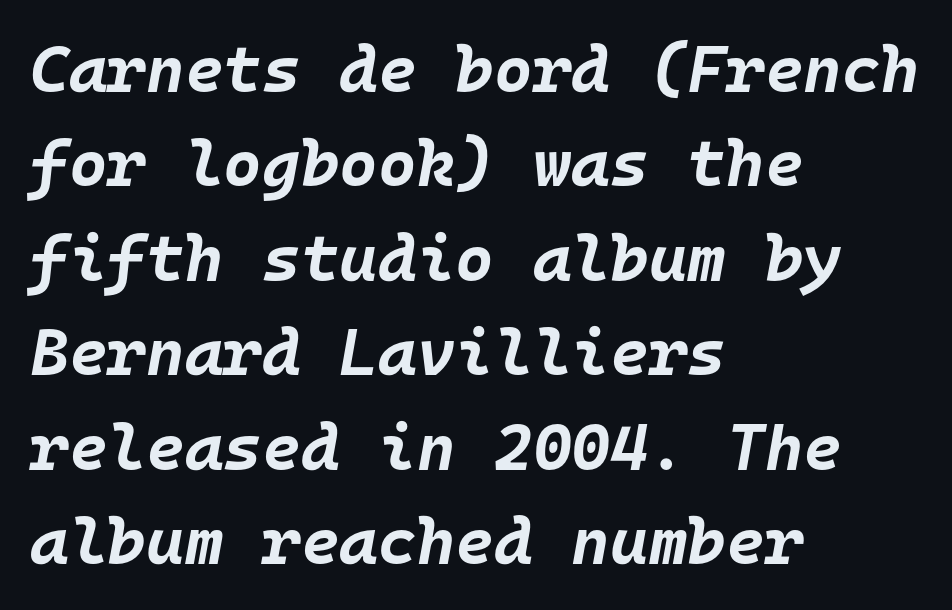
Every character sits at an angle, as italics do. These lines are rendered in a fixed-pitch font. The string is rendered with underlining switched off. The block of text has a typical density, with ordinary space between rows. There is no visible air inserted between adjacent glyphs. Layout note: lines flush left.
